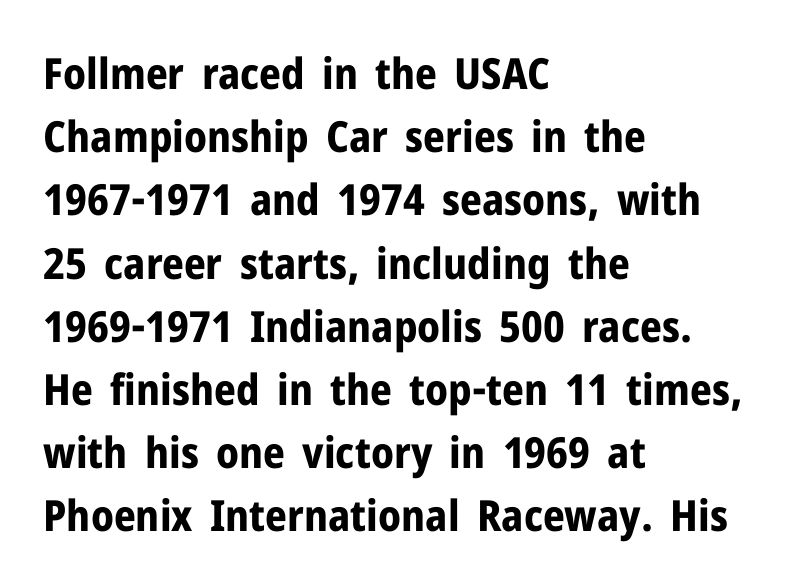
Q: Is the text bold? A: Yes.
Q: Is the text italic (slanted)? A: No, it is upright.
Q: Is the typeface a serif or a sans-serif typeface? A: Sans-serif.
Q: Is the text underlined? A: No.
Q: How is the paragraph aligned? A: Left-aligned.
Q: Is the spacing between letters normal or unusually wide? A: Normal.
Q: Is the spacing between lines tight, normal or loose? A: Normal.
Q: Width (condensed, normal, or wide)? A: Normal.
Q: Stroke contrast? A: Low.
Q: x-height? A: Medium.
Q: Monospaced? A: No.
